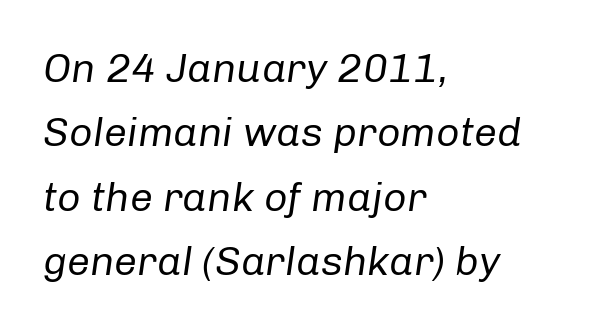
The image shows 41 px regular-weight type, italic (leaning right); set left-aligned, normal line spacing (1.57x), normal letter spacing, not underlined; low stroke contrast and a medium x-height.
